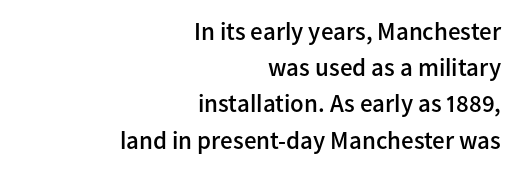
The image shows 25 px text type, upright; set right-aligned, normal line spacing (1.45x), normal letter spacing, not underlined.
